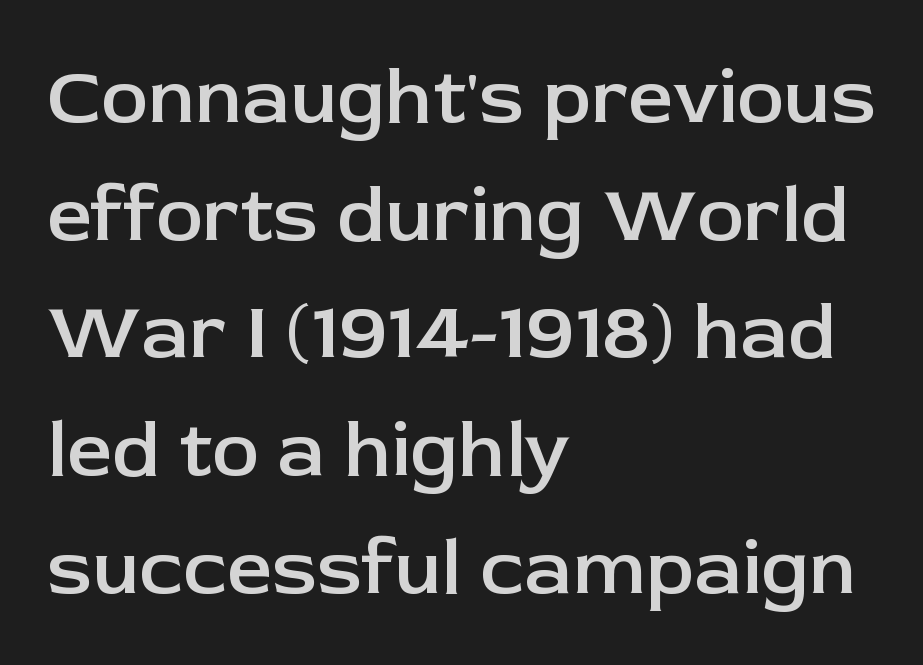
Q: Is the text bold? A: Semi-bold.
Q: Is the text italic (slanted)? A: No, it is upright.
Q: Is the typeface a serif or a sans-serif typeface? A: Sans-serif.
Q: Is the text underlined? A: No.
Q: How is the paragraph aligned? A: Left-aligned.
Q: Is the spacing between letters normal or unusually wide? A: Normal.
Q: Is the spacing between lines tight, normal or loose? A: Normal.
Q: Width (condensed, normal, or wide)? A: Normal.
Q: Stroke contrast? A: Low.
Q: x-height? A: Medium.
Q: Monospaced? A: No.
